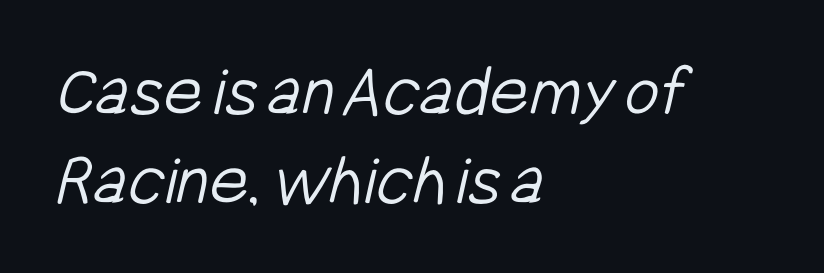
{"serif": "no", "bold": "no", "weight": "light", "width": "condensed", "stroke_contrast": "low", "x_height": "medium", "monospaced": "no", "underline": "no", "align": "left", "line_spacing_ratio": 1.19, "letter_spacing": "normal", "letter_spacing_em": 0.0, "glyph_px": 75}
